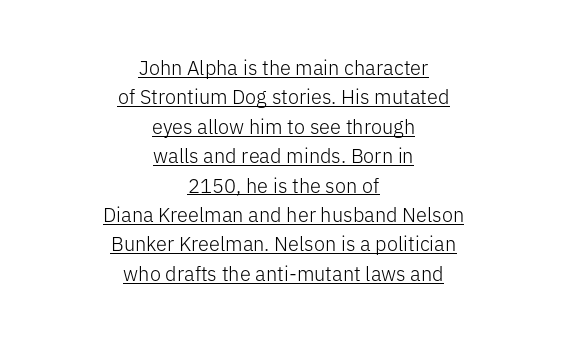
{"italic": "no", "bold": "no", "underline": "yes", "align": "center", "line_spacing": "normal", "line_spacing_ratio": 1.47, "letter_spacing": "normal", "letter_spacing_em": 0.0, "glyph_px": 20}
